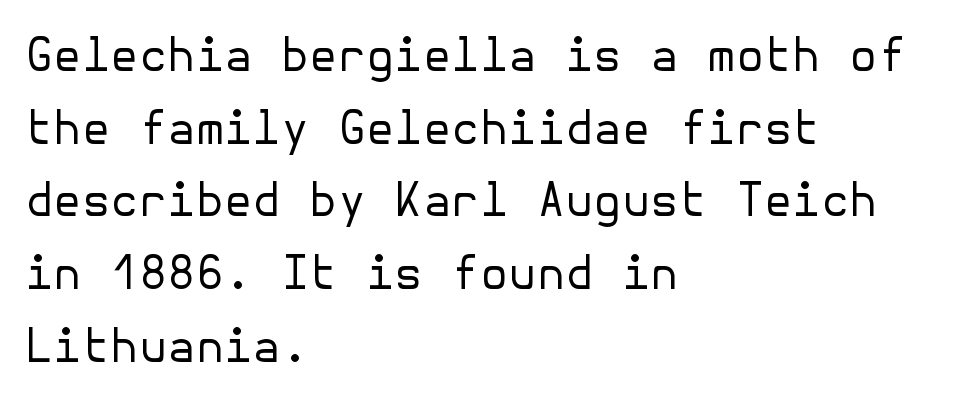
{"serif": "no", "italic": "no", "bold": "no", "weight": "regular", "width": "normal", "stroke_contrast": "low", "x_height": "medium", "underline": "no", "align": "left", "line_spacing": "normal", "line_spacing_ratio": 1.58, "letter_spacing": "normal", "letter_spacing_em": 0.0, "glyph_px": 46}
